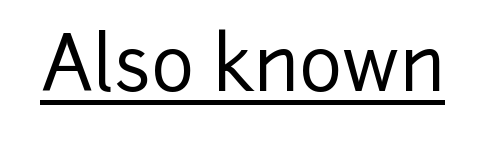
{"serif": "no", "italic": "no", "width": "normal", "stroke_contrast": "low", "x_height": "medium", "monospaced": "no", "underline": "yes", "letter_spacing": "normal", "letter_spacing_em": 0.0, "glyph_px": 74}
